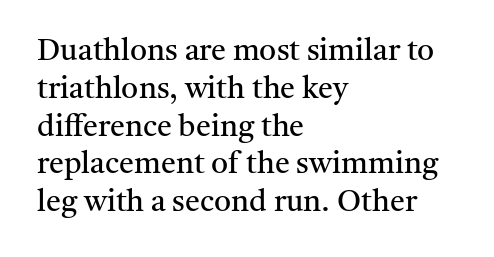
This sample uses plain, unmodified letter spacing. Heaviness? Minimal to ordinary, like unemphasized prose. The typography opts for an upright posture over an oblique one. One glance says typical: line gaps are just what's usual. These lines are rendered in a variable-pitch font.
